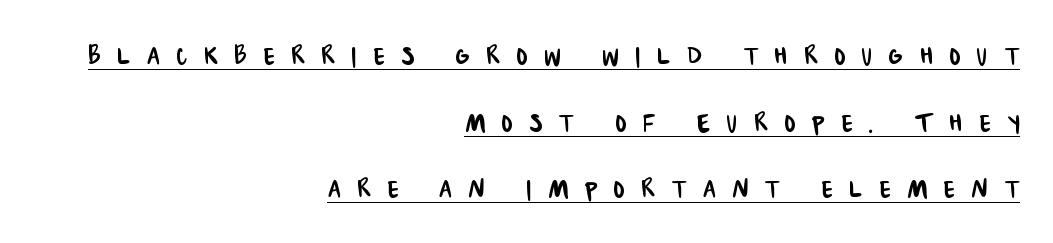
{"serif": "no", "width": "condensed", "stroke_contrast": "low", "x_height": "large", "monospaced": "no", "underline": "yes", "align": "right", "line_spacing": "loose", "line_spacing_ratio": 2.02, "letter_spacing": "wide", "letter_spacing_em": 0.5, "glyph_px": 33}
